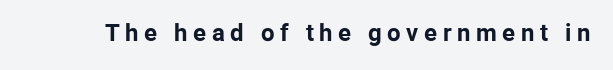
{"italic": "no", "bold": "yes", "underline": "no", "letter_spacing": "wide", "letter_spacing_em": 0.23, "glyph_px": 24}
